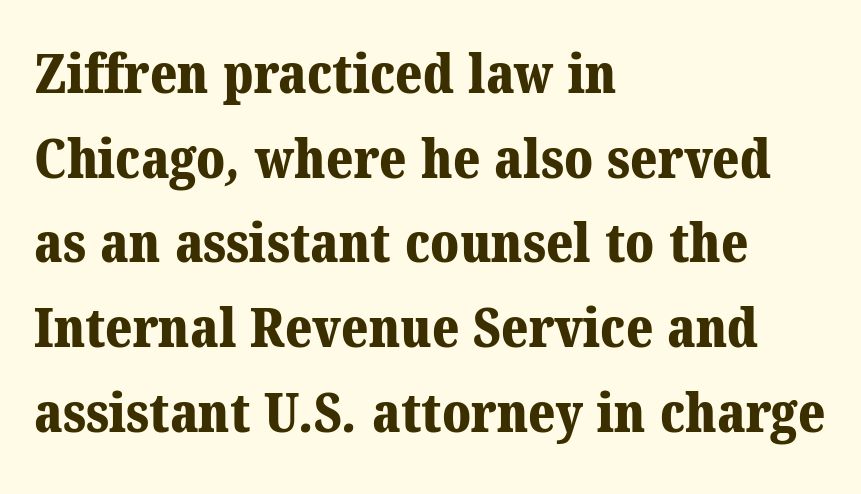
The vertical gap from one line to the next is medium. The lines in this sample share a left origin and differ only in where they stop. Bold? Absolutely — the strokes are thick and heavy. Descenders hang freely into open space. Is this a sans? No — the strokes have serifs.
